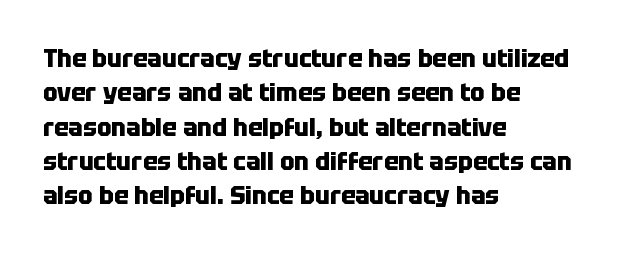
The image shows 24 px bold type, upright; set left-aligned, normal line spacing (1.43x), normal letter spacing, not underlined.
